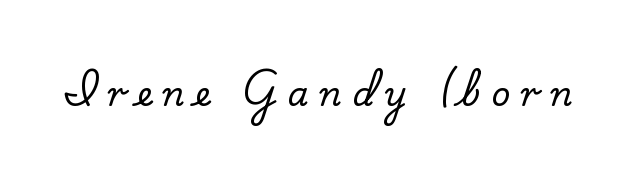
Q: Is the text italic (slanted)? A: Yes.
Q: Is the typeface a serif or a sans-serif typeface? A: Serif.
Q: Is the text underlined? A: No.
Q: Is the spacing between letters normal or unusually wide? A: Unusually wide.
Q: Width (condensed, normal, or wide)? A: Normal.
Q: Stroke contrast? A: Low.
Q: x-height? A: Small.
Q: Monospaced? A: No.
